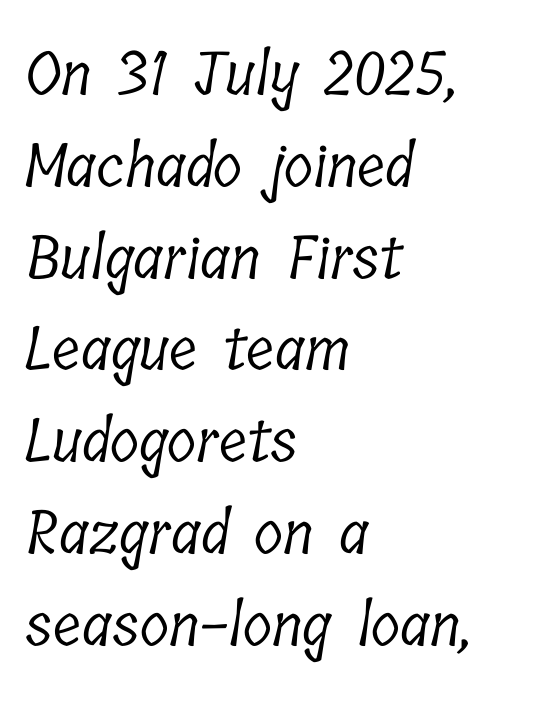
Q: Is the text bold? A: No.
Q: Is the typeface a serif or a sans-serif typeface? A: Serif.
Q: Is the text underlined? A: No.
Q: How is the paragraph aligned? A: Left-aligned.
Q: Is the spacing between letters normal or unusually wide? A: Normal.
Q: Is the spacing between lines tight, normal or loose? A: Normal.
Q: Width (condensed, normal, or wide)? A: Condensed.
Q: Stroke contrast? A: Low.
Q: x-height? A: Medium.
Q: Monospaced? A: No.
